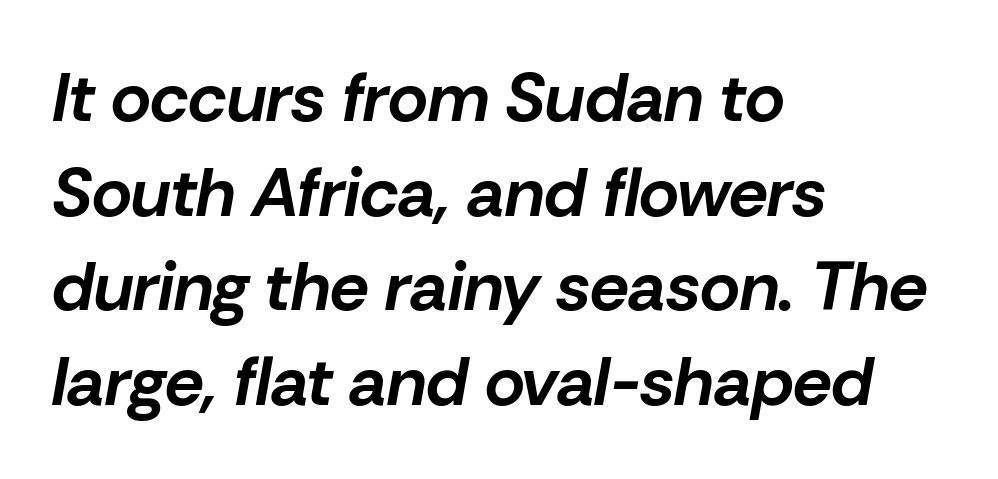
Q: Is the text bold? A: Yes.
Q: Is the text italic (slanted)? A: Yes, it leans right by about 10 degrees.
Q: Is the text underlined? A: No.
Q: How is the paragraph aligned? A: Left-aligned.
Q: Is the spacing between letters normal or unusually wide? A: Normal.
Q: Is the spacing between lines tight, normal or loose? A: Normal.
Q: Width (condensed, normal, or wide)? A: Normal.
Q: Stroke contrast? A: Low.
Q: x-height? A: Medium.
Q: Monospaced? A: No.
